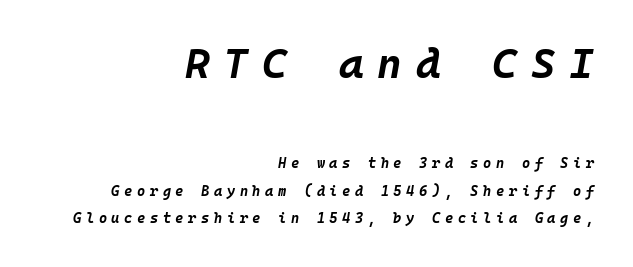
Spacing between characters has been opened up far beyond the box default. Is there much room between lines? Yes — plenty of vertical air separates them. Scale decreases going downward across the two blocks. Stroke thickness is high; the sample reads as a true bold. Would a proofreader flag this as italicized? Yes. The gap between lines stays unmarked.
